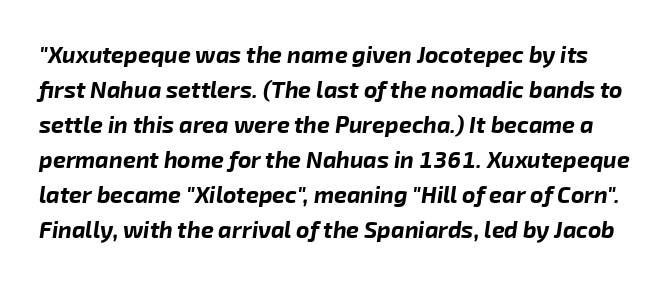
Q: Is the text bold? A: Yes.
Q: Is the text italic (slanted)? A: Yes, it leans right by about 8 degrees.
Q: Is the text underlined? A: No.
Q: Is the spacing between letters normal or unusually wide? A: Normal.
Q: Is the spacing between lines tight, normal or loose? A: Normal.
